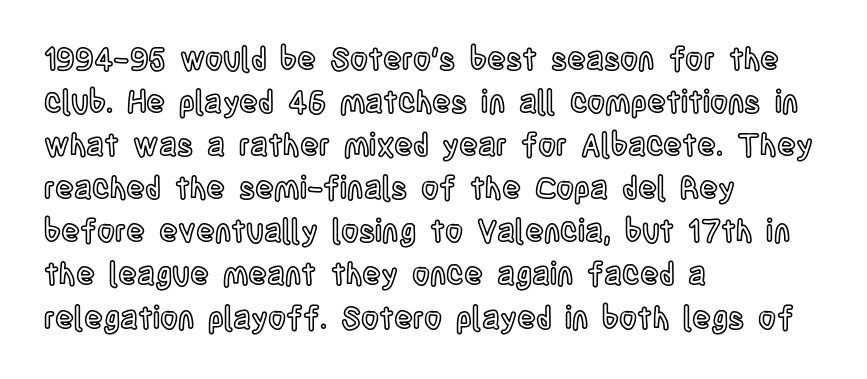
{"italic": "no", "width": "condensed", "x_height": "large", "monospaced": "no", "underline": "no", "align": "left", "line_spacing": "normal", "line_spacing_ratio": 1.39, "letter_spacing": "normal", "letter_spacing_em": 0.0, "glyph_px": 31}
